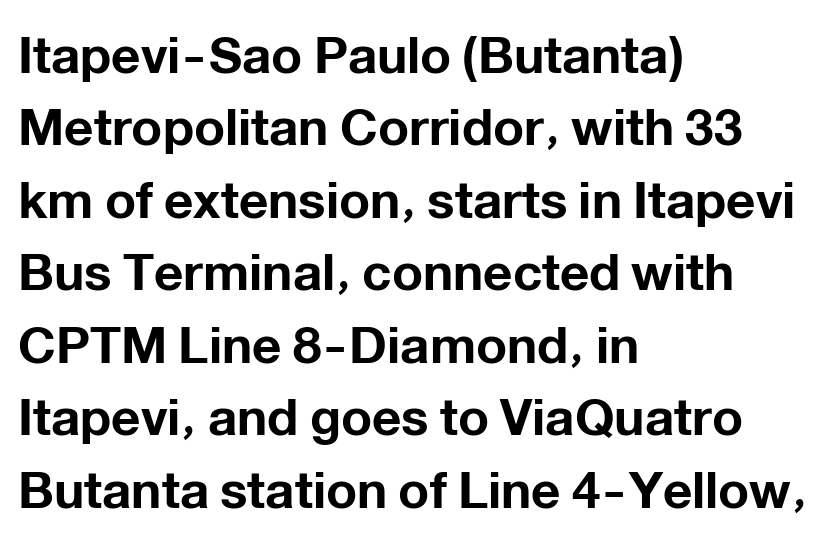
Q: Is the text bold? A: Yes.
Q: Is the text italic (slanted)? A: No, it is upright.
Q: Is the typeface a serif or a sans-serif typeface? A: Sans-serif.
Q: Is the text underlined? A: No.
Q: How is the paragraph aligned? A: Left-aligned.
Q: Is the spacing between letters normal or unusually wide? A: Normal.
Q: Is the spacing between lines tight, normal or loose? A: Normal.
Q: Width (condensed, normal, or wide)? A: Normal.
Q: Stroke contrast? A: Low.
Q: x-height? A: Medium.
Q: Monospaced? A: No.
